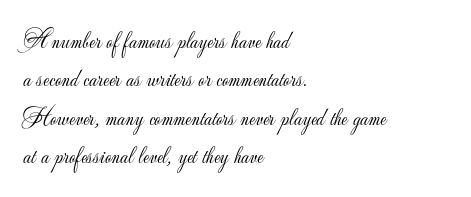
{"bold": "no", "underline": "no", "align": "left", "line_spacing": "normal", "line_spacing_ratio": 1.54, "letter_spacing": "normal", "letter_spacing_em": 0.0, "glyph_px": 25}
